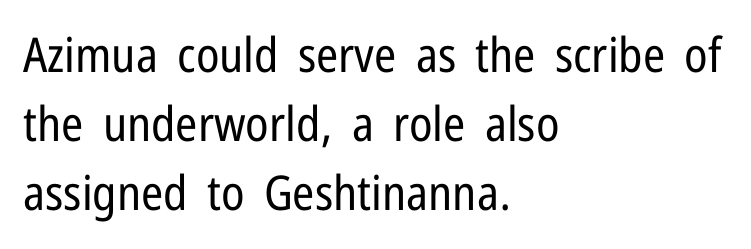
Q: Is the text bold? A: No.
Q: Is the text italic (slanted)? A: No, it is upright.
Q: Is the typeface a serif or a sans-serif typeface? A: Sans-serif.
Q: Is the text underlined? A: No.
Q: How is the paragraph aligned? A: Left-aligned.
Q: Is the spacing between letters normal or unusually wide? A: Normal.
Q: Is the spacing between lines tight, normal or loose? A: Normal.
Q: Width (condensed, normal, or wide)? A: Condensed.
Q: Stroke contrast? A: Low.
Q: x-height? A: Medium.
Q: Monospaced? A: No.
